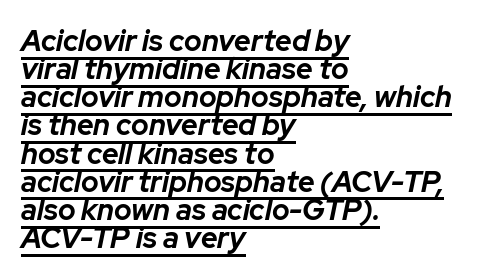
{"italic": "yes", "lean": "right", "slant_degrees": 12, "bold": "yes", "weight": "bold", "width": "normal", "stroke_contrast": "low", "x_height": "medium", "monospaced": "no", "underline": "yes", "align": "left", "line_spacing": "tight", "line_spacing_ratio": 0.97, "letter_spacing": "normal", "letter_spacing_em": 0.0, "glyph_px": 29}
